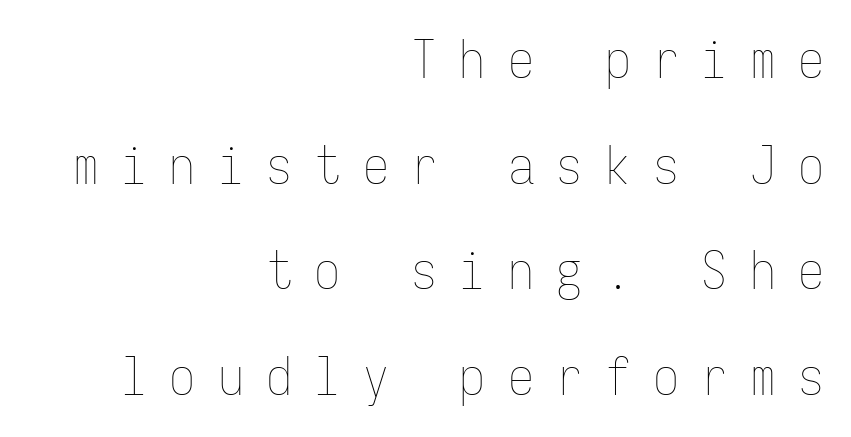
The image shows 52 px thin, condensed type, upright, monospaced; set right-aligned, loose line spacing (2.03x), unusually wide letter spacing (+0.43 em), not underlined; low stroke contrast and a medium x-height.
